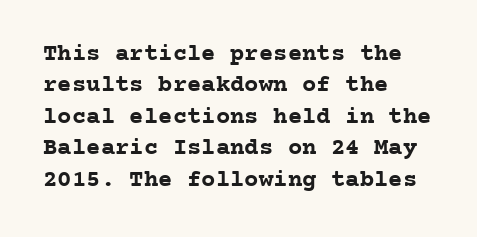
Q: Is the text bold? A: Yes.
Q: Is the text italic (slanted)? A: No, it is upright.
Q: Is the text underlined? A: No.
Q: How is the paragraph aligned? A: Left-aligned.
Q: Is the spacing between letters normal or unusually wide? A: Normal.
Q: Is the spacing between lines tight, normal or loose? A: Normal.
